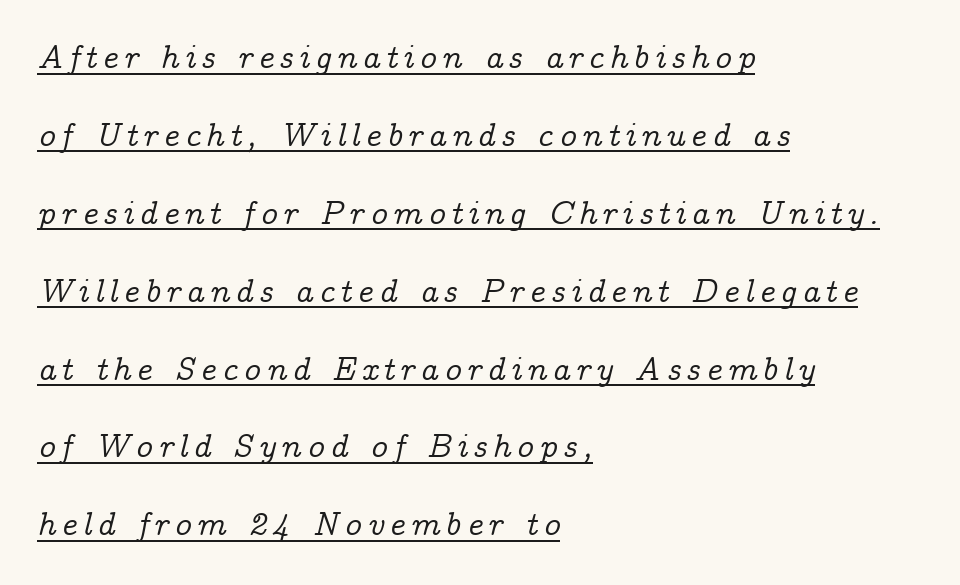
Reading down the column, the eye jumps a long way to each next line. The lines in this sample share a left origin and differ only in where they stop. Yep, that's italic — everything's leaning. Looks like someone drew a line under every word here. You could not count columns in this text — the font is proportionally spaced.
